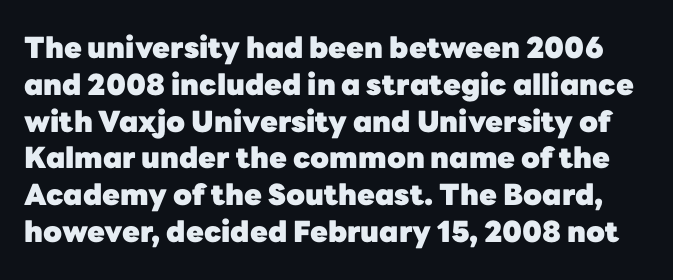
Anything drawn beneath the words? Only blank space. The letters advance in unequal steps, a hallmark of proportional type. Quick note: not italic, upright. In terms of letterspacing, this is plain default setting.
